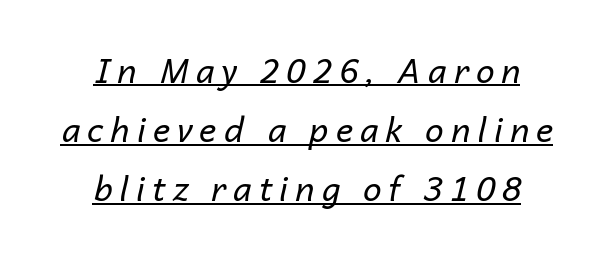
Caption: face not bold, strokes unweighted. These lines stack symmetrically, like a column narrowing and widening about its center. The sample's only ornament is a line tracing under the words. These lines are rendered in a variable-pitch font. The typography opts for an oblique posture over an upright one.
